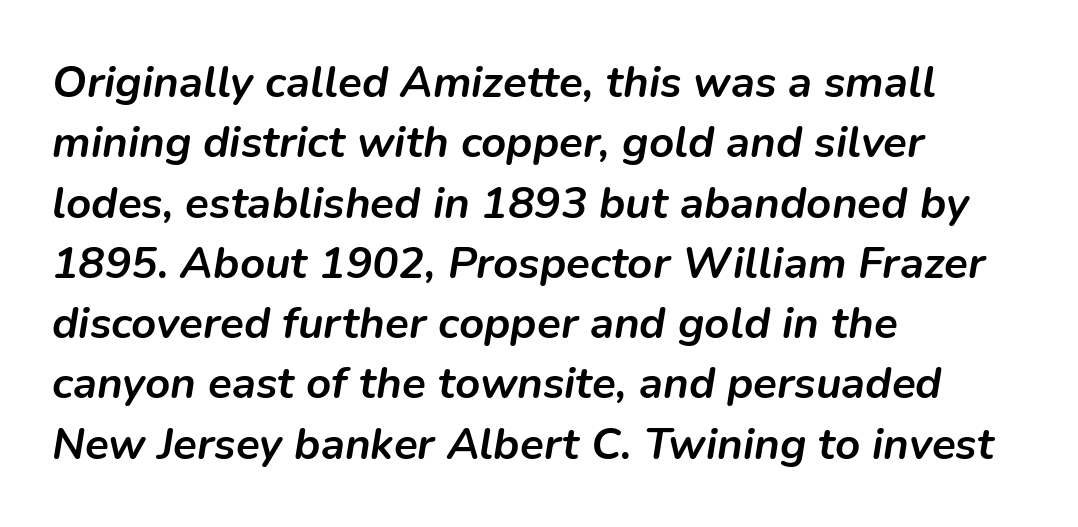
The image shows 44 px semibold type, italic (leaning right); set left-aligned, normal line spacing (1.37x), normal letter spacing, not underlined; low stroke contrast and a medium x-height.
